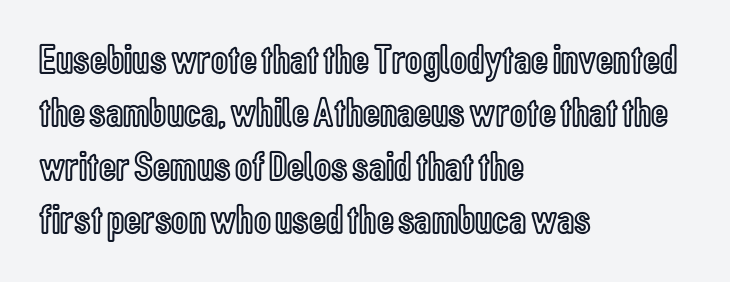
Q: Is the text italic (slanted)? A: No, it is upright.
Q: Is the text underlined? A: No.
Q: How is the paragraph aligned? A: Left-aligned.
Q: Is the spacing between letters normal or unusually wide? A: Normal.
Q: Is the spacing between lines tight, normal or loose? A: Normal.
Q: Width (condensed, normal, or wide)? A: Condensed.
Q: x-height? A: Medium.
Q: Monospaced? A: No.
